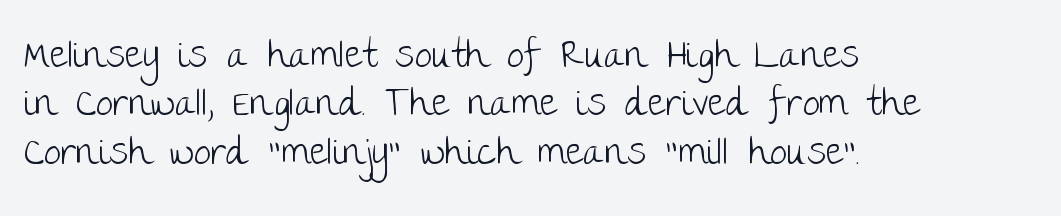
Tracking here is standard; glyphs follow each other at the usual distance. A roman cut, with each character standing at attention. Examine the stroke ends and you'll find no serifs. Caption: multi-line text, flush left, ragged right.
